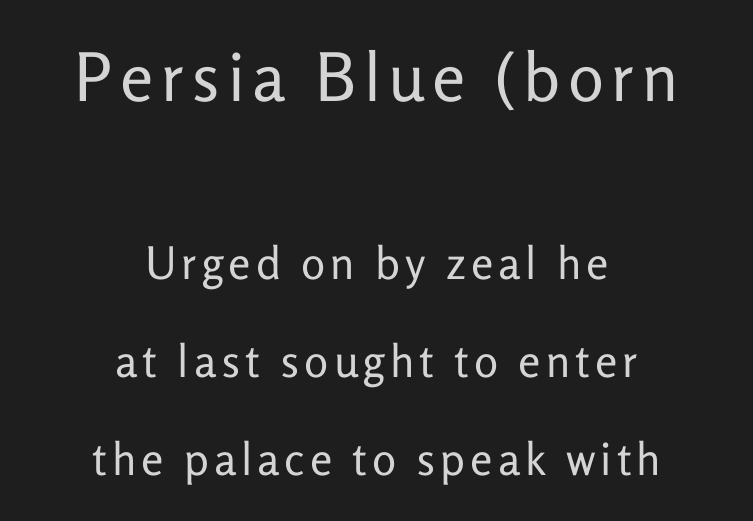
{"serif": "no", "italic": "no", "bold": "no", "weight": "regular", "width": "normal", "stroke_contrast": "low", "x_height": "medium", "monospaced": "no", "underline": "no", "align": "center", "line_spacing": "loose", "line_spacing_ratio": 2.18, "larger_block": "first", "size_ratio": 1.49, "glyph_px": 67}
